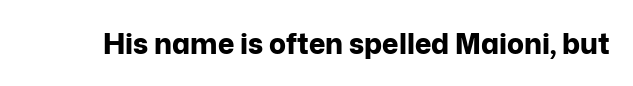
Q: Is the text bold? A: Yes.
Q: Is the text italic (slanted)? A: No, it is upright.
Q: Is the typeface a serif or a sans-serif typeface? A: Sans-serif.
Q: Is the text underlined? A: No.
Q: Is the spacing between letters normal or unusually wide? A: Normal.
Q: Width (condensed, normal, or wide)? A: Normal.
Q: Stroke contrast? A: Low.
Q: x-height? A: Medium.
Q: Monospaced? A: No.
